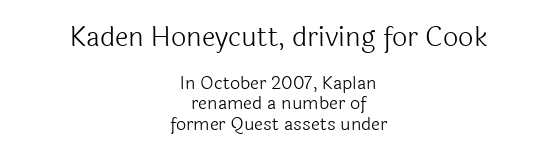
{"italic": "no", "bold": "no", "underline": "no", "align": "center", "line_spacing": "tight", "line_spacing_ratio": 1.15, "letter_spacing": "normal", "letter_spacing_em": 0.0, "larger_block": "first", "size_ratio": 1.5, "glyph_px": 27}
